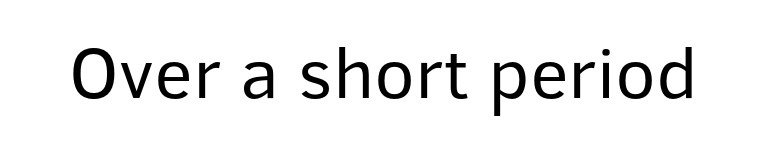
The rendering uses natural spacing where letterforms have individual widths. Default kerning and tracking; the words read as compact shapes. Do the letters lean? They stand straight. Honestly, there is no underline to notice here at all. Each letter's strokes conclude bluntly, with no projecting serifs. Is this a heavy cut? Hardly; it is regular or lighter.
